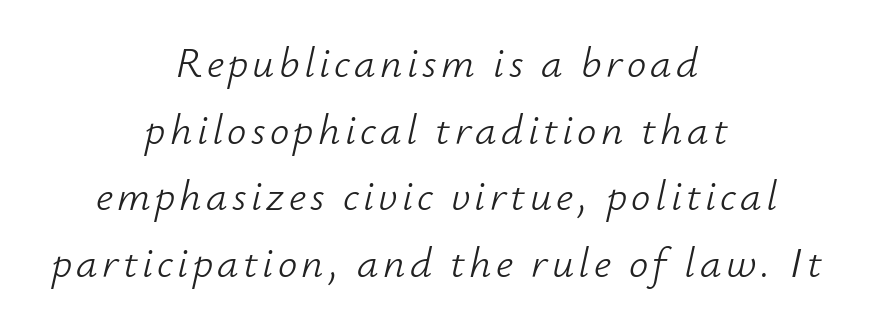
{"italic": "yes", "lean": "right", "slant_degrees": 12, "bold": "no", "weight": "light", "width": "normal", "stroke_contrast": "low", "x_height": "small", "monospaced": "no", "underline": "no", "align": "center", "line_spacing": "normal", "line_spacing_ratio": 1.55, "glyph_px": 43}
